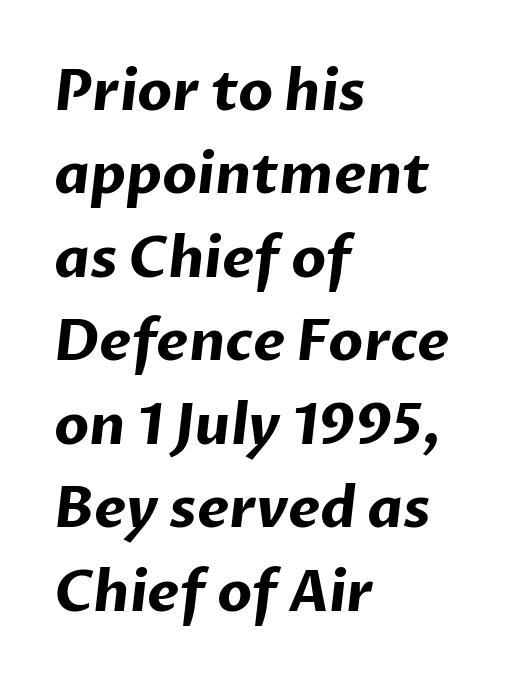
{"serif": "no", "bold": "yes", "weight": "bold", "width": "normal", "stroke_contrast": "low", "x_height": "medium", "monospaced": "no", "underline": "no", "align": "left", "line_spacing": "normal", "line_spacing_ratio": 1.49, "letter_spacing": "normal", "letter_spacing_em": 0.0, "glyph_px": 56}
